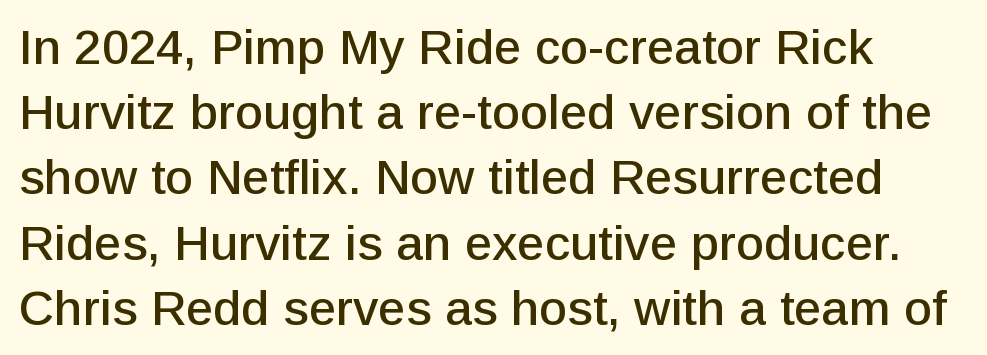
Q: Is the text italic (slanted)? A: No, it is upright.
Q: Is the typeface a serif or a sans-serif typeface? A: Sans-serif.
Q: Is the text underlined? A: No.
Q: Is the spacing between letters normal or unusually wide? A: Normal.
Q: Is the spacing between lines tight, normal or loose? A: Normal.
Q: Width (condensed, normal, or wide)? A: Normal.
Q: Stroke contrast? A: Low.
Q: x-height? A: Medium.
Q: Monospaced? A: No.
